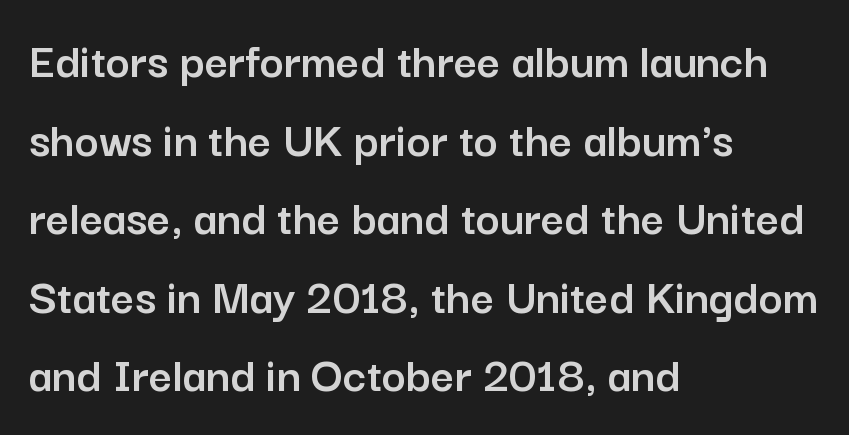
Beneath every word, the page is bare. Is there any slant? The stems are plumb. Look at the tracking — it's just the regular setting, nothing added. These lines are rendered in a variable-pitch font. Note: no serifs on the glyphs.
